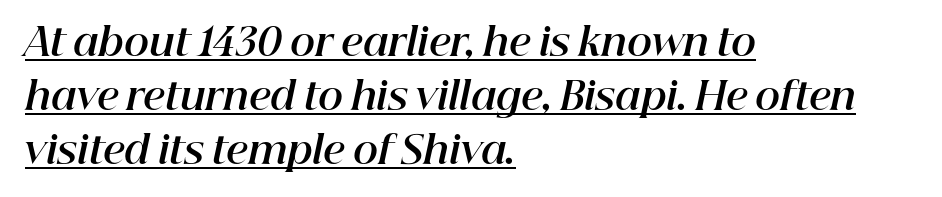
Q: Is the text bold? A: Yes.
Q: Is the text italic (slanted)? A: Yes, it leans right by about 12 degrees.
Q: Is the text underlined? A: Yes.
Q: How is the paragraph aligned? A: Left-aligned.
Q: Is the spacing between letters normal or unusually wide? A: Normal.
Q: Is the spacing between lines tight, normal or loose? A: Normal.
Q: Width (condensed, normal, or wide)? A: Normal.
Q: Stroke contrast? A: High.
Q: x-height? A: Medium.
Q: Monospaced? A: No.
